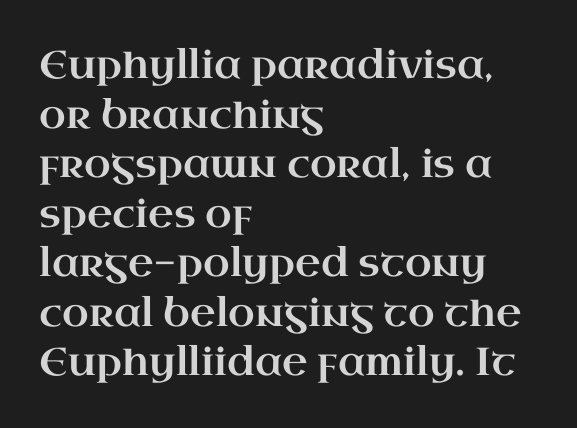
Q: Is the text italic (slanted)? A: No, it is upright.
Q: Is the typeface a serif or a sans-serif typeface? A: Serif.
Q: Is the text underlined? A: No.
Q: How is the paragraph aligned? A: Left-aligned.
Q: Is the spacing between letters normal or unusually wide? A: Normal.
Q: Is the spacing between lines tight, normal or loose? A: Normal.
Q: Width (condensed, normal, or wide)? A: Wide.
Q: Stroke contrast? A: High.
Q: x-height? A: Small.
Q: Monospaced? A: No.
